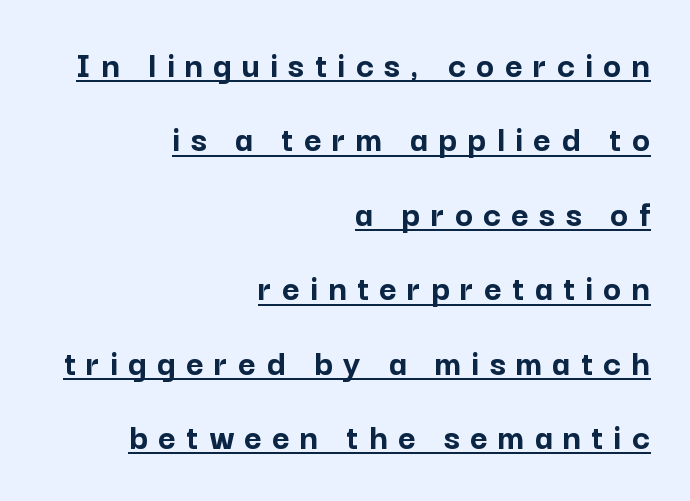
Q: Is the text bold? A: Yes.
Q: Is the text italic (slanted)? A: No, it is upright.
Q: Is the typeface a serif or a sans-serif typeface? A: Sans-serif.
Q: Is the text underlined? A: Yes.
Q: How is the paragraph aligned? A: Right-aligned.
Q: Is the spacing between letters normal or unusually wide? A: Unusually wide.
Q: Is the spacing between lines tight, normal or loose? A: Loose.
Q: Width (condensed, normal, or wide)? A: Normal.
Q: Stroke contrast? A: Low.
Q: x-height? A: Medium.
Q: Monospaced? A: No.
